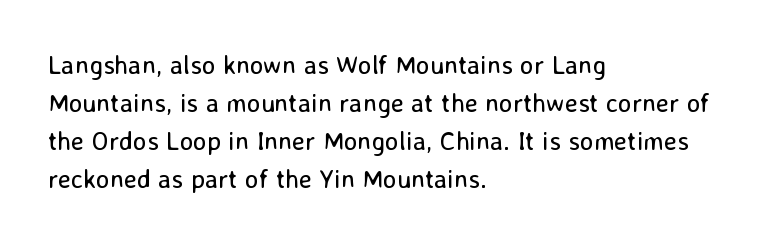
{"italic": "no", "bold": "no", "underline": "no", "align": "left", "line_spacing": "normal", "line_spacing_ratio": 1.46, "letter_spacing": "normal", "letter_spacing_em": 0.0, "glyph_px": 26}
